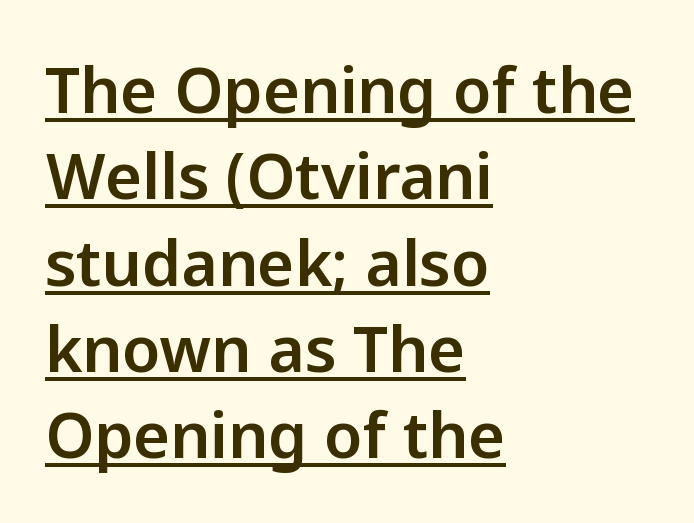
Does the copy run flush right? No — it runs flush left. Quick note: interline space is typical. Each letter keeps its own natural width here, so spacing adapts to shape. In terms of letterform style, serifs are entirely absent. The rendering keeps characters at their native spacing.
